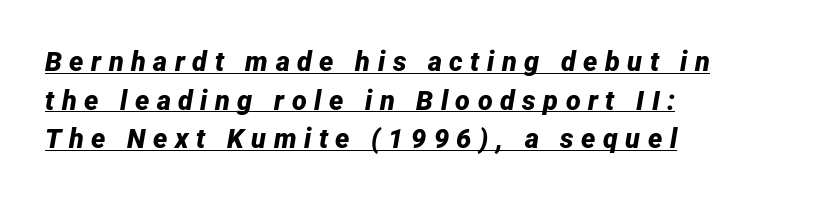
Q: Is the text bold? A: Yes.
Q: Is the text italic (slanted)? A: Yes, it leans right by about 12 degrees.
Q: Is the text underlined? A: Yes.
Q: How is the paragraph aligned? A: Left-aligned.
Q: Is the spacing between letters normal or unusually wide? A: Unusually wide.
Q: Is the spacing between lines tight, normal or loose? A: Normal.
